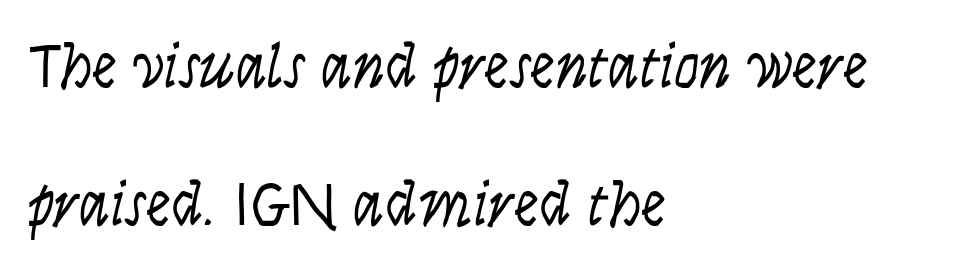
Q: Is the text bold? A: No.
Q: Is the text italic (slanted)? A: Yes.
Q: Is the typeface a serif or a sans-serif typeface? A: Sans-serif.
Q: Is the text underlined? A: No.
Q: How is the paragraph aligned? A: Left-aligned.
Q: Is the spacing between letters normal or unusually wide? A: Normal.
Q: Is the spacing between lines tight, normal or loose? A: Loose.
Q: Width (condensed, normal, or wide)? A: Condensed.
Q: Stroke contrast? A: Low.
Q: x-height? A: Large.
Q: Monospaced? A: No.
